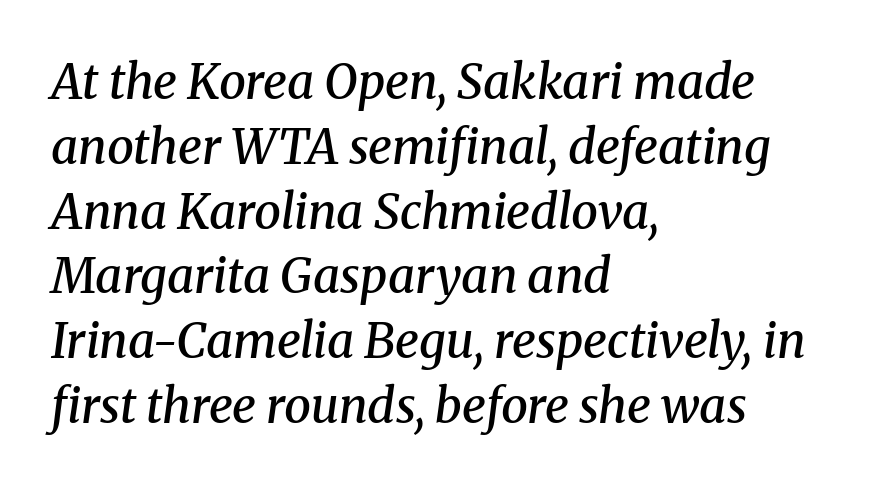
The image shows 48 px semibold serif type, italic (leaning right); set left-aligned, normal line spacing (1.35x), normal letter spacing, not underlined; medium stroke contrast and a medium x-height.
